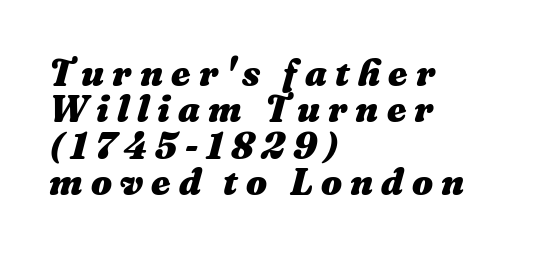
Spacing between characters has been opened up far beyond the box default. You could not count columns in this text — the font is proportionally spaced. Descenders are the only things crossing below the line. A student would call this left alignment; a typographer would say flush left, rag right. The characters look thick and weighty, a clear bold.
